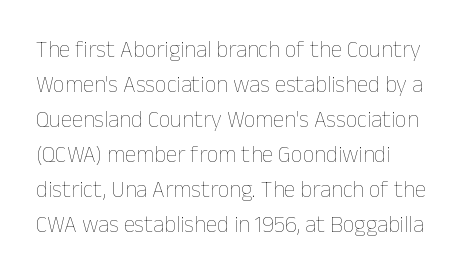
Q: Is the text bold? A: No.
Q: Is the text italic (slanted)? A: No, it is upright.
Q: Is the text underlined? A: No.
Q: How is the paragraph aligned? A: Left-aligned.
Q: Is the spacing between letters normal or unusually wide? A: Normal.
Q: Is the spacing between lines tight, normal or loose? A: Normal.
